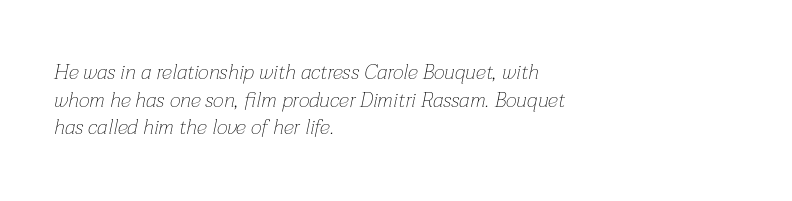
{"italic": "yes", "lean": "right", "slant_degrees": 12, "bold": "no", "underline": "no", "align": "left", "line_spacing": "normal", "line_spacing_ratio": 1.32, "letter_spacing": "normal", "letter_spacing_em": 0.0, "glyph_px": 21}
